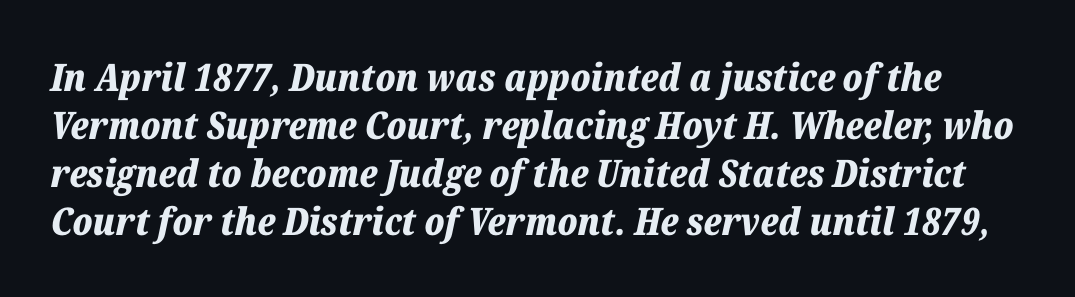
{"italic": "yes", "lean": "right", "slant_degrees": 12, "bold": "yes", "weight": "bold", "width": "normal", "stroke_contrast": "low", "x_height": "medium", "monospaced": "no", "underline": "no", "line_spacing": "normal", "line_spacing_ratio": 1.26, "letter_spacing": "normal", "letter_spacing_em": 0.0, "glyph_px": 38}
